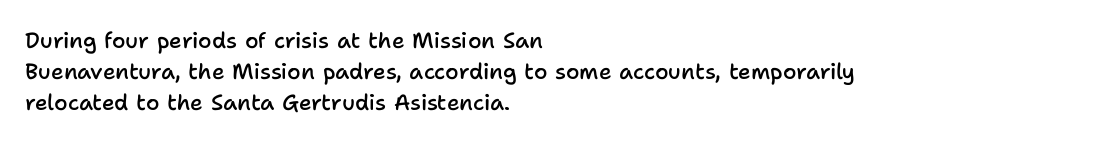
Q: Is the text bold? A: Semi-bold.
Q: Is the text italic (slanted)? A: No, it is upright.
Q: Is the text underlined? A: No.
Q: How is the paragraph aligned? A: Left-aligned.
Q: Is the spacing between letters normal or unusually wide? A: Normal.
Q: Is the spacing between lines tight, normal or loose? A: Normal.
